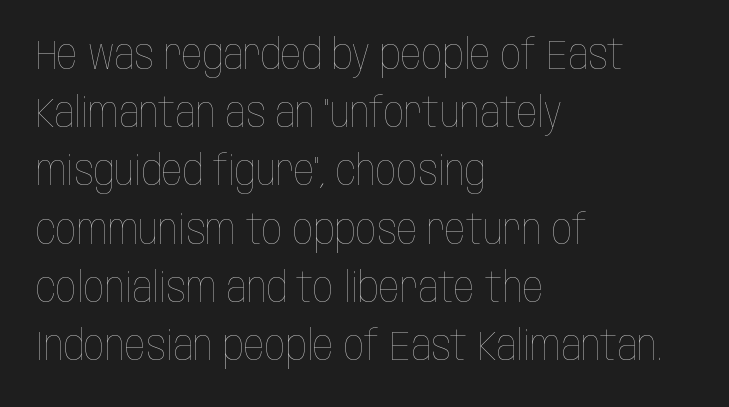
Looks like regular typesetting: each glyph gets only the width it needs. The rows are spaced the way most documents space them. When letters stand straight like this, we call the style roman or upright. Caption: standard tracking, unaltered. The gap between lines stays unmarked. The setting favours the left margin, as ordinary paragraphs usually do.
